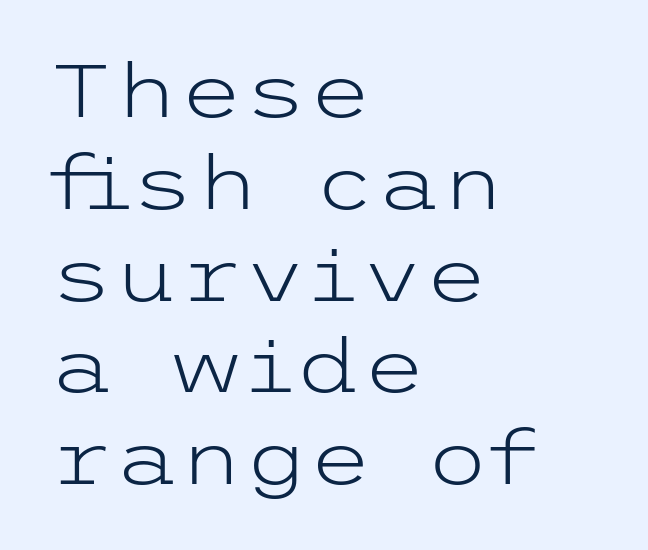
Q: Is the text bold? A: No.
Q: Is the text italic (slanted)? A: No, it is upright.
Q: Is the typeface a serif or a sans-serif typeface? A: Sans-serif.
Q: Is the text underlined? A: No.
Q: How is the paragraph aligned? A: Left-aligned.
Q: Is the spacing between letters normal or unusually wide? A: Normal.
Q: Width (condensed, normal, or wide)? A: Wide.
Q: Stroke contrast? A: Low.
Q: x-height? A: Medium.
